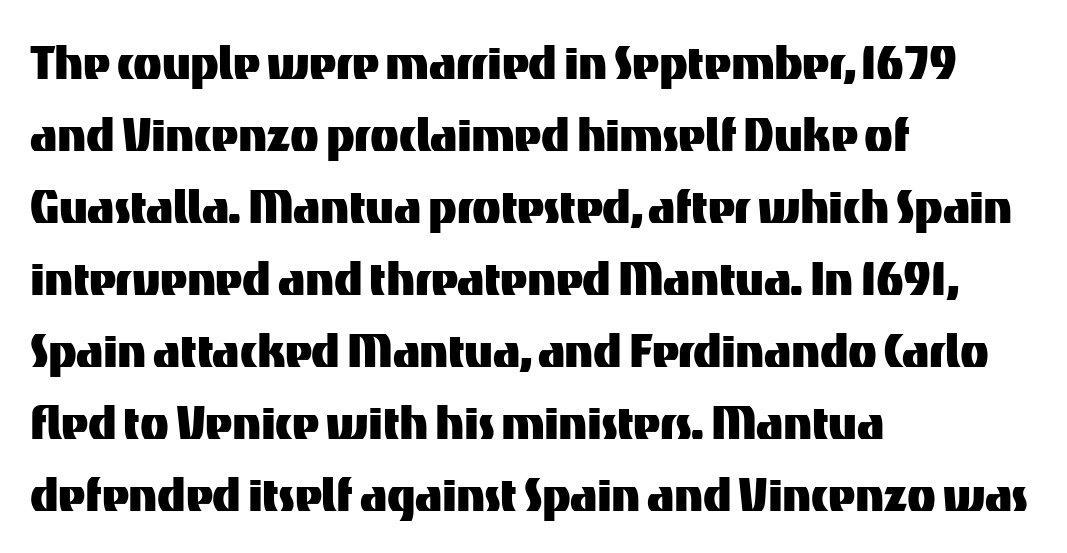
The image shows 59 px sans-serif type, upright; set left-aligned, line spacing 1.22x, normal letter spacing, not underlined; medium stroke contrast and a medium x-height.
